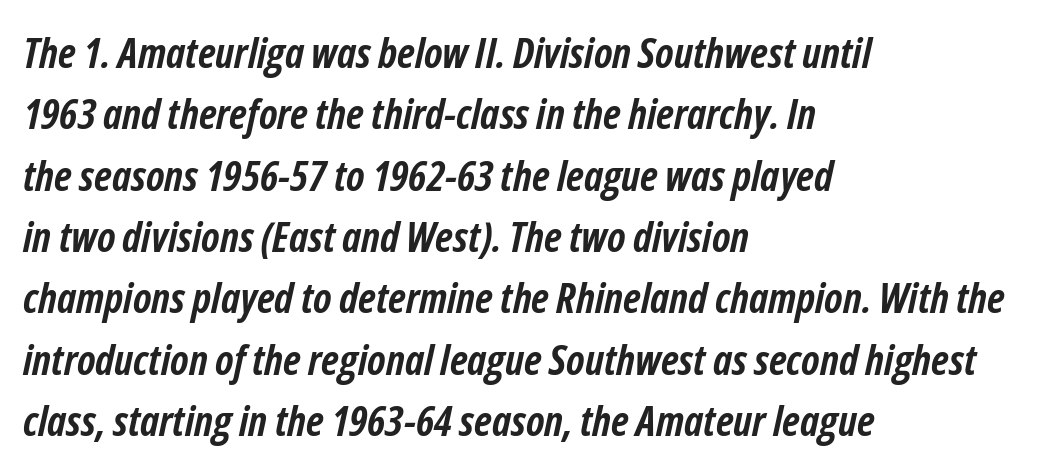
The letters advance in unequal steps, a hallmark of proportional type. The text block is weighted toward the left margin, trailing off unevenly rightward. How would I describe the line gaps? Plain and ordinary. Strokes here are thick enough to call this a true bold.
